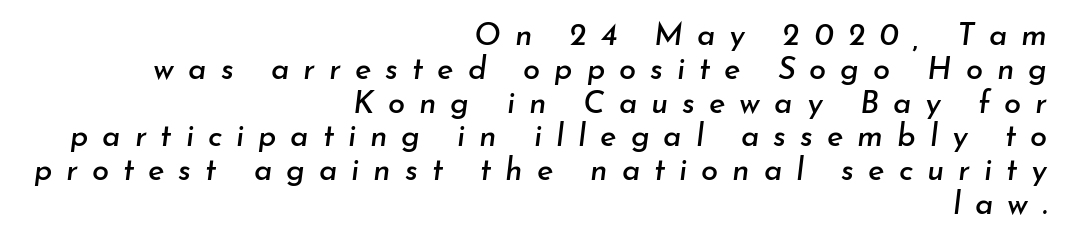
The text block is weighted toward the right margin, trailing off unevenly leftward. If you drew a line through each stem, it would be angled. These lines huddle together more closely than default settings would place them. Any mark beneath the type? The region is blank.
